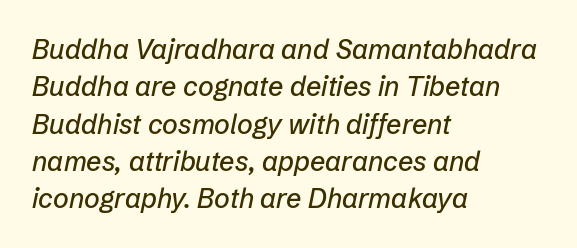
The image shows 27 px text type, italic (leaning right); set left-aligned, normal line spacing (1.38x), normal letter spacing, not underlined.
